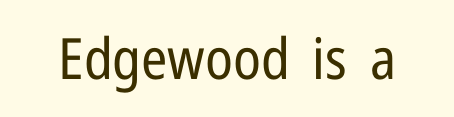
The font's upright variant was chosen for this text. Each letter keeps its own natural width here, so spacing adapts to shape. No extra tracking has been applied to these lines. Nothing sits at the stroke ends, so this counts as sans-serif. The passage shown is not underscored anywhere.
